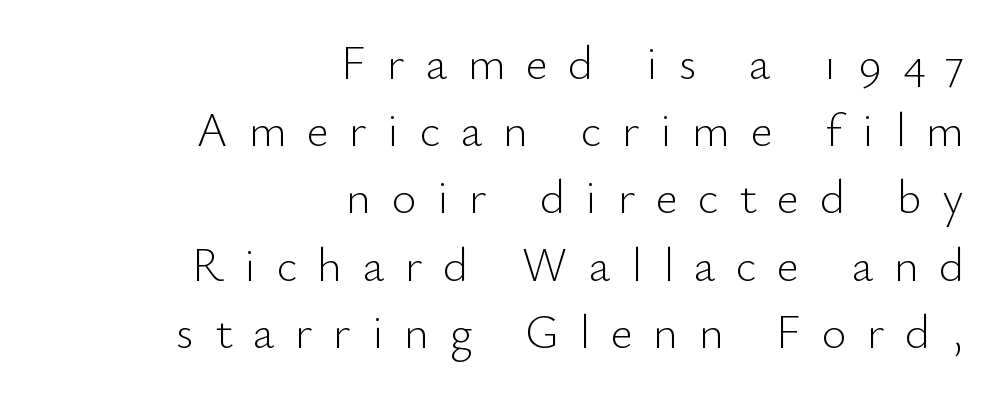
{"serif": "no", "italic": "no", "bold": "no", "weight": "light", "width": "normal", "stroke_contrast": "low", "x_height": "small", "monospaced": "no", "underline": "no", "align": "right", "line_spacing": "normal", "line_spacing_ratio": 1.43, "letter_spacing": "wide", "letter_spacing_em": 0.44, "glyph_px": 47}
